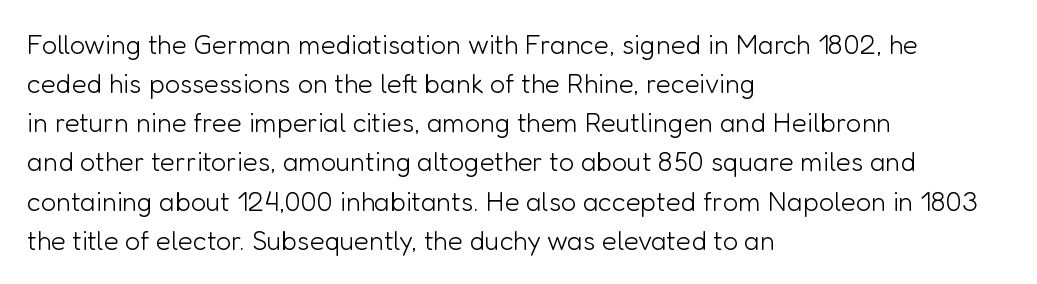
Default kerning and tracking; the words read as compact shapes. No heavy texture on the line: the type isn't bold. A roman cut, with each character standing at attention. Notice how the passage keeps a crisp vertical edge on the left only. Bare-footed words on every line.
